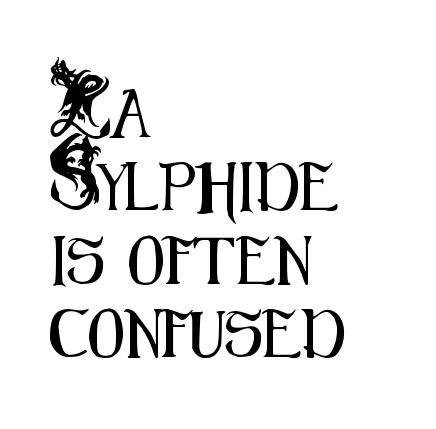
The image shows 48 px condensed sans-serif type, upright; set left-aligned, normal line spacing (1.53x), normal letter spacing, not underlined; medium stroke contrast and a small x-height.
